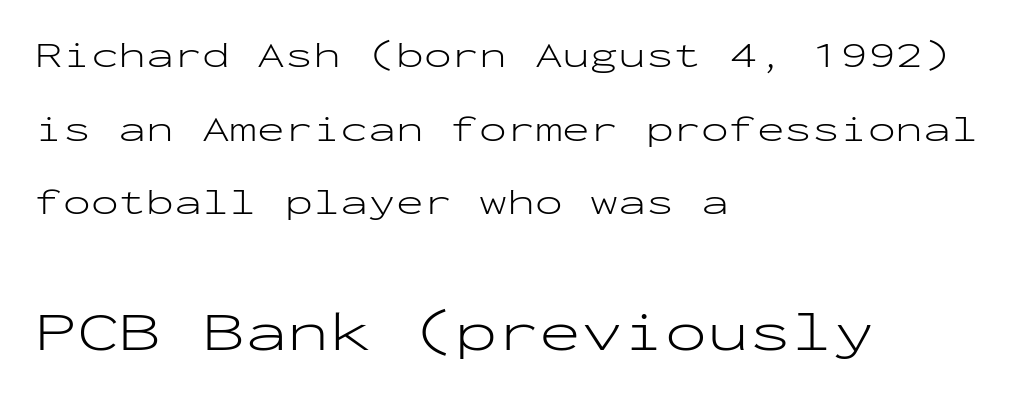
The image shows 56 px light, wide sans-serif type, upright, monospaced; set left-aligned, loose line spacing (1.99x), normal letter spacing, not underlined; the second (bottom) block is 1.51x larger; low stroke contrast and a medium x-height.
